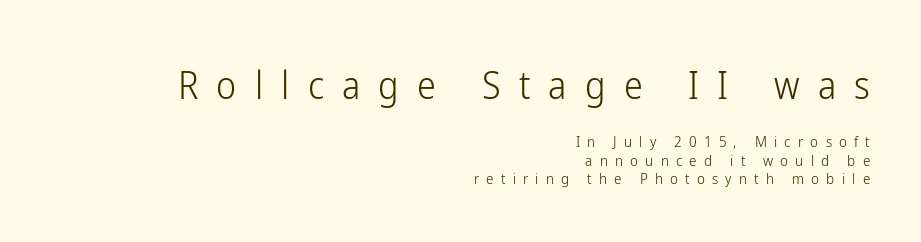
Reading down the block, your eye finds every line finishing at a fixed right position. The rendering uses natural spacing where letterforms have individual widths. The space directly below the letters is spotless. The weight would be labelled regular, book, light, or lighter still.
